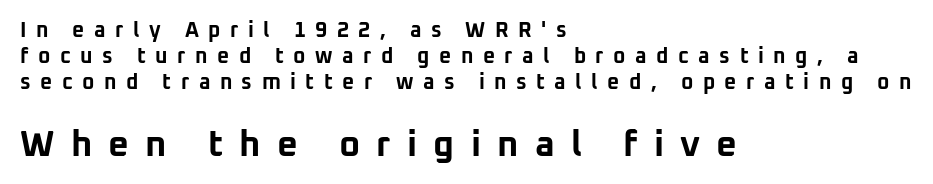
The image shows 36 px bold sans-serif type, upright; set left-aligned, line spacing 1.24x, unusually wide letter spacing (+0.45 em), not underlined; the second (bottom) block is 1.71x larger; low stroke contrast and a medium x-height.
